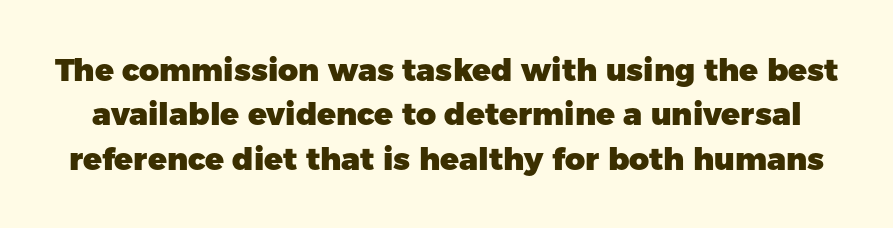
{"serif": "no", "italic": "no", "bold": "yes", "weight": "heavy", "width": "normal", "stroke_contrast": "low", "x_height": "medium", "monospaced": "no", "underline": "no", "line_spacing": "normal", "line_spacing_ratio": 1.43, "letter_spacing": "normal", "letter_spacing_em": 0.0, "glyph_px": 31}
